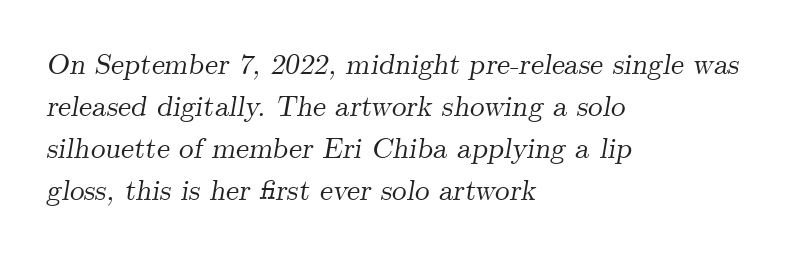
The image shows 29 px serif type, italic (leaning right); set left-aligned, normal line spacing (1.45x), normal letter spacing, not underlined; medium stroke contrast and a small x-height.
